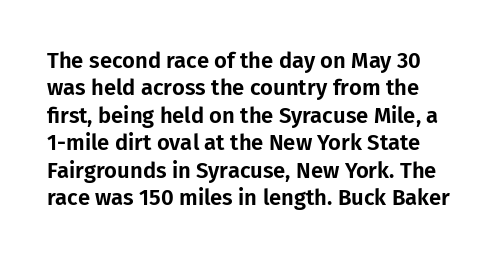
The image shows 22 px text type, upright; set normal line spacing (1.25x), normal letter spacing, not underlined.
